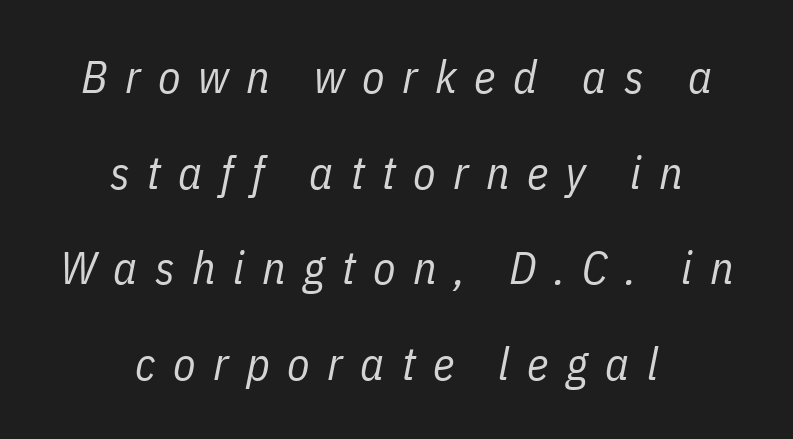
Someone cranked the tracking dial way up on this one. The characters are drawn with everyday or finer stroke widths. The vertical gap from one line to the next is large. Horizontally, the lines are justified to the midpoint only. These lines were composed using italics. Here the designer chose a conventional face with non-uniform glyph widths.
